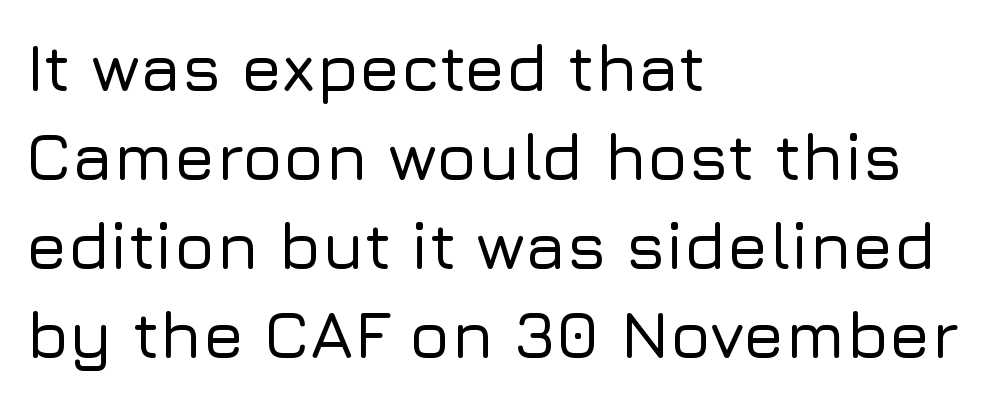
Q: Is the text italic (slanted)? A: No, it is upright.
Q: Is the typeface a serif or a sans-serif typeface? A: Sans-serif.
Q: Is the text underlined? A: No.
Q: How is the paragraph aligned? A: Left-aligned.
Q: Is the spacing between letters normal or unusually wide? A: Normal.
Q: Is the spacing between lines tight, normal or loose? A: Normal.
Q: Width (condensed, normal, or wide)? A: Normal.
Q: Stroke contrast? A: Low.
Q: x-height? A: Medium.
Q: Monospaced? A: No.
